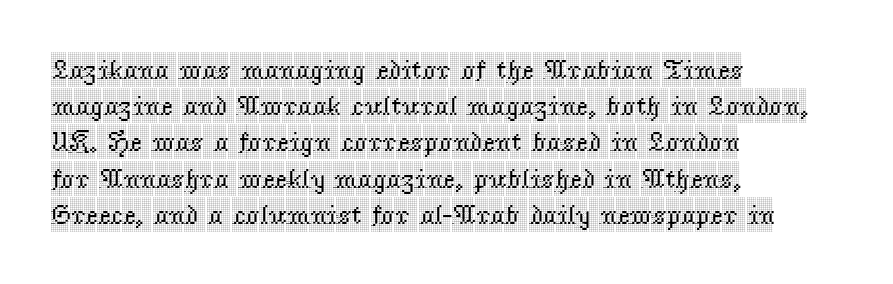
{"italic": "no", "underline": "no", "align": "left", "line_spacing": "normal", "line_spacing_ratio": 1.34, "letter_spacing": "normal", "letter_spacing_em": 0.0, "glyph_px": 27}
